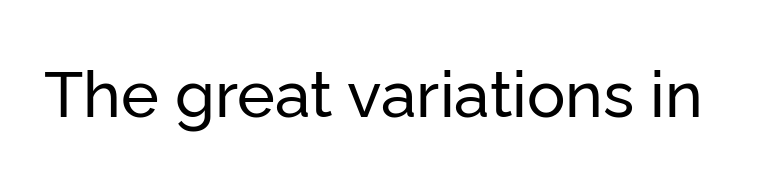
The image shows 64 px sans-serif type, upright; set normal letter spacing, not underlined; low stroke contrast and a medium x-height.
